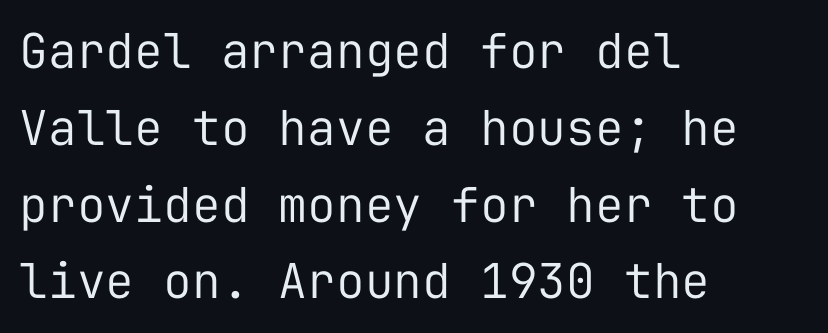
The image shows 48 px regular-weight sans-serif type, upright, monospaced; set left-aligned, normal line spacing (1.6x), normal letter spacing, not underlined; low stroke contrast and a medium x-height.
